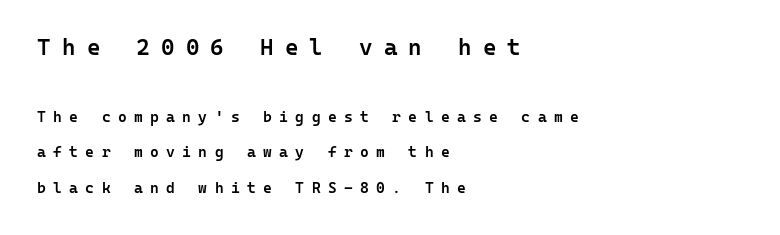
{"italic": "no", "bold": "semi", "underline": "no", "align": "left", "line_spacing": "loose", "line_spacing_ratio": 2.37, "letter_spacing": "wide", "letter_spacing_em": 0.49, "larger_block": "first", "size_ratio": 1.53, "glyph_px": 23}
